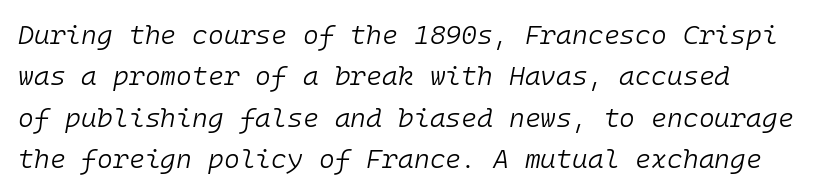
The image shows 27 px text type, italic (leaning right); set normal line spacing (1.53x), normal letter spacing, not underlined.
